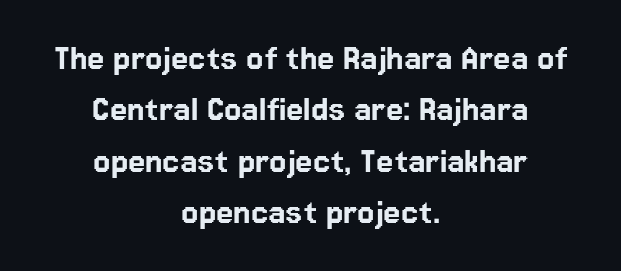
Q: Is the text italic (slanted)? A: No, it is upright.
Q: Is the typeface a serif or a sans-serif typeface? A: Sans-serif.
Q: Is the text underlined? A: No.
Q: How is the paragraph aligned? A: Centered.
Q: Is the spacing between letters normal or unusually wide? A: Normal.
Q: Is the spacing between lines tight, normal or loose? A: Normal.
Q: Width (condensed, normal, or wide)? A: Normal.
Q: Stroke contrast? A: Low.
Q: x-height? A: Medium.
Q: Monospaced? A: No.
